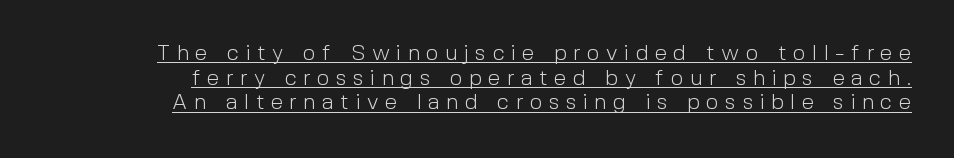
Does the lettering tilt? It doesn't — this is upright. Counters stay open thanks to moderate or lighter strokes. What's the leading like? Squeezed, with rows nearly overlapping. Spacing between characters has been opened up far beyond the box default.
